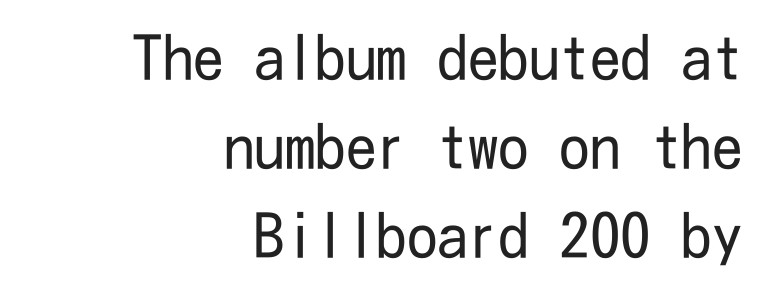
The image shows 61 px regular-weight, condensed sans-serif type, upright; set right-aligned, normal line spacing (1.46x), normal letter spacing, not underlined; low stroke contrast and a medium x-height.
